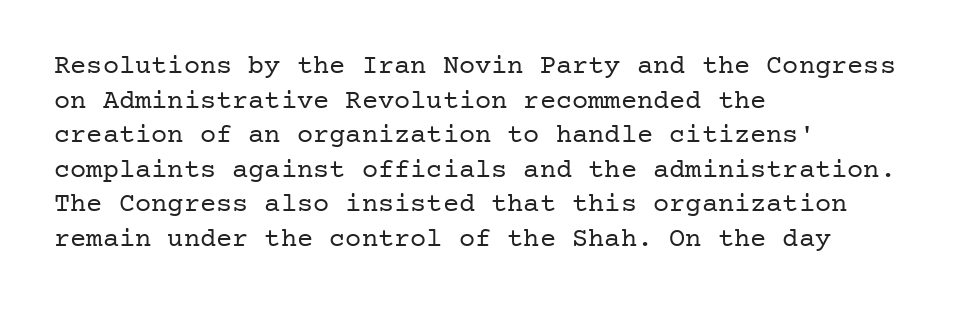
The block of text has a typical density, with ordinary space between rows. Which margin do the lines hug? The left one — the right edge is uneven. The space directly below the letters is spotless. This is the regular roman posture of the typeface. Does extra space separate the letters? No, they use regular spacing.
